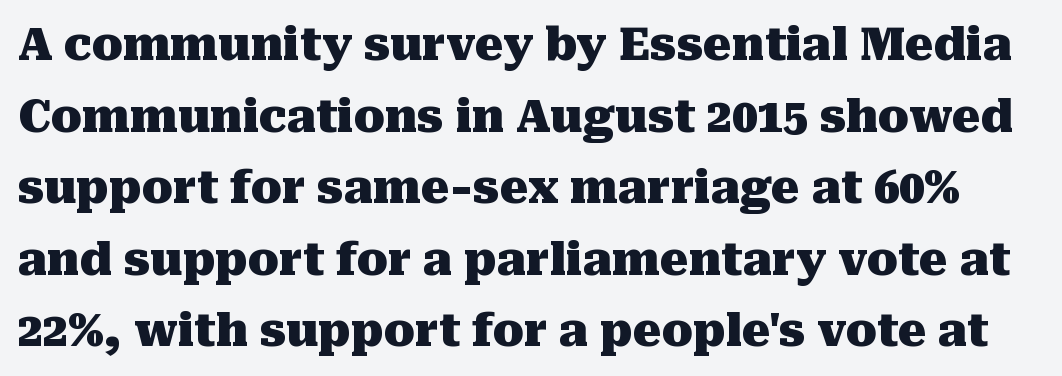
{"serif": "yes", "italic": "no", "bold": "yes", "weight": "heavy", "width": "normal", "stroke_contrast": "medium", "x_height": "medium", "monospaced": "no", "underline": "no", "line_spacing": "normal", "line_spacing_ratio": 1.59, "letter_spacing": "normal", "letter_spacing_em": 0.0, "glyph_px": 45}
